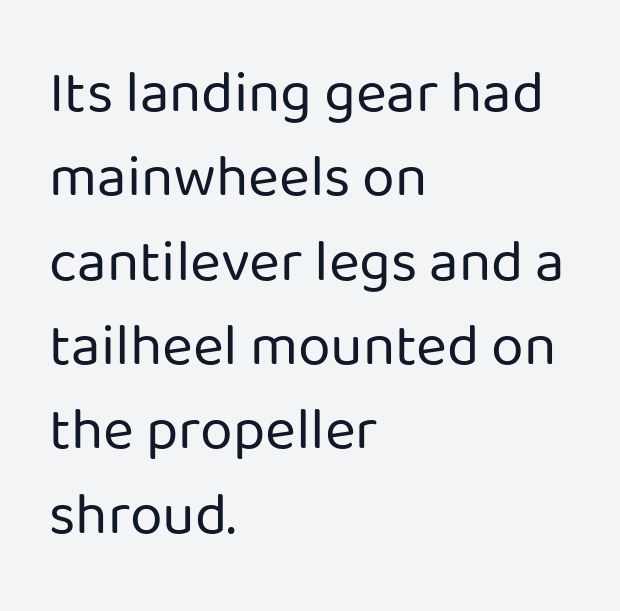
Q: Is the text bold? A: No.
Q: Is the text italic (slanted)? A: No, it is upright.
Q: Is the typeface a serif or a sans-serif typeface? A: Sans-serif.
Q: Is the text underlined? A: No.
Q: How is the paragraph aligned? A: Left-aligned.
Q: Is the spacing between letters normal or unusually wide? A: Normal.
Q: Is the spacing between lines tight, normal or loose? A: Normal.
Q: Width (condensed, normal, or wide)? A: Normal.
Q: Stroke contrast? A: Low.
Q: x-height? A: Medium.
Q: Monospaced? A: No.
